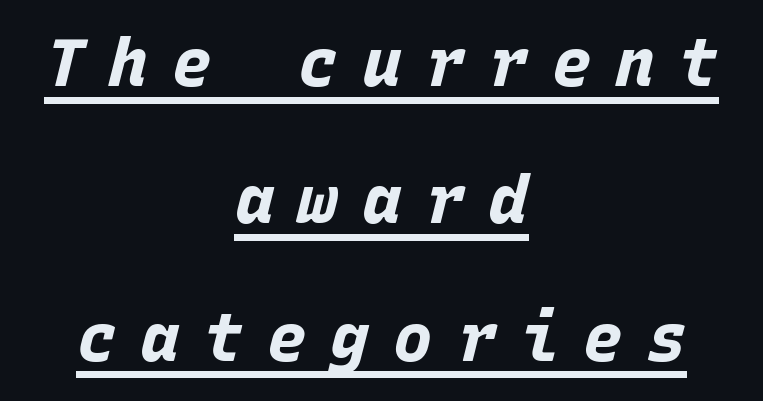
The designer dialed line spacing up above the default. The face used here is monospaced, like something from a code editor. Inter-character spacing is expanded well beyond the font's built-in metrics. Beneath each row of characters lies a ruled line. If you drew a line through each stem, it would be angled. A centered setting, common on invitations and titles, is used for this passage.
